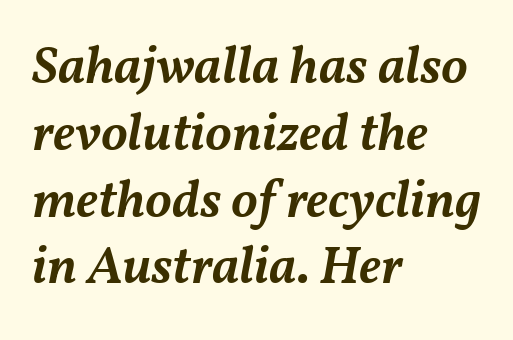
Character widths vary here, with narrow letters taking less room than wide ones. In terms of posture, this sample is oblique. Horizontal alignment here is leftward, the default for most running prose. Horizontal bands of white between lines are of average thickness.
